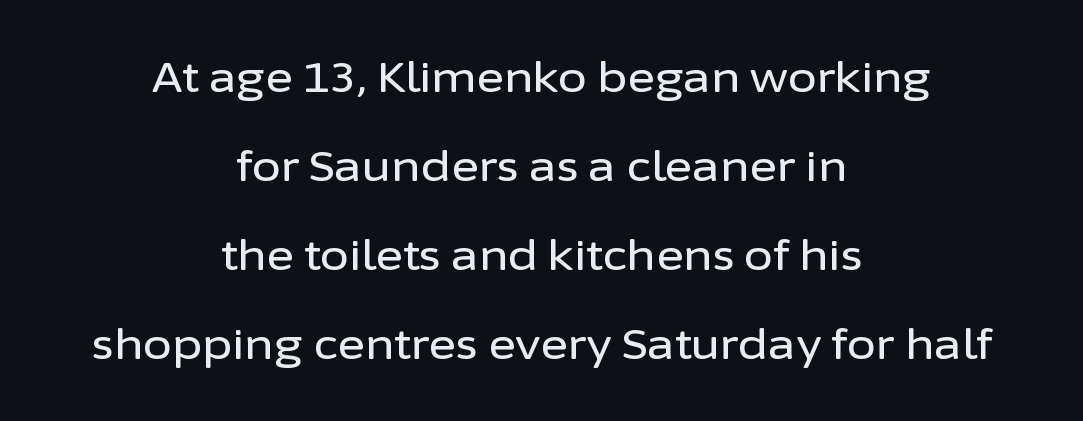
The image shows 42 px sans-serif type, upright; set centered, loose line spacing (2.12x), normal letter spacing, not underlined; low stroke contrast and a medium x-height.
